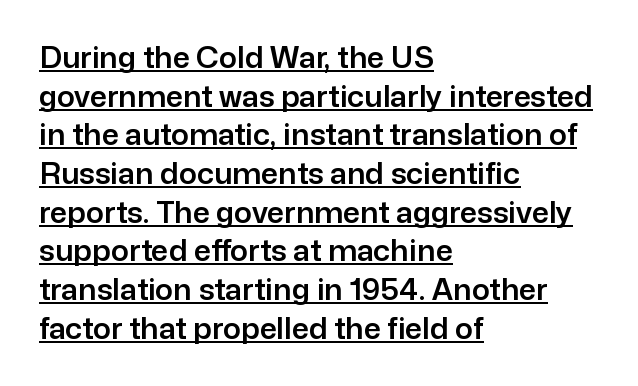
The glyphs in this specimen are sans serif. Nope, not italic — everything's standing straight. Teacher's note: observe the even left margin — that is flush-left alignment. Here the designer chose a conventional face with non-uniform glyph widths. This sample carries an underscore along the baseline area. Honestly, the letter spacing is just normal — you wouldn't notice it.
